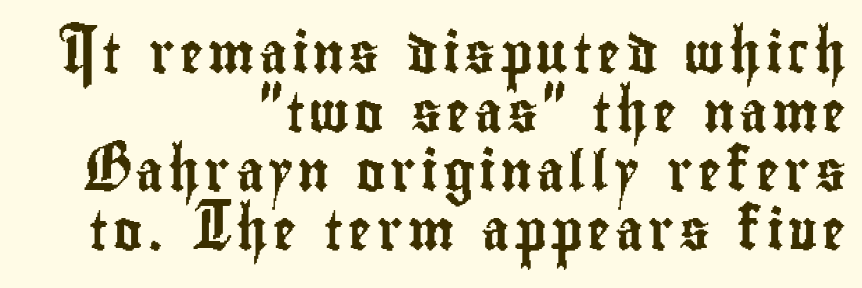
The image shows 39 px condensed sans-serif type, upright; set right-aligned, normal line spacing (1.51x), not underlined; low stroke contrast and a small x-height.
